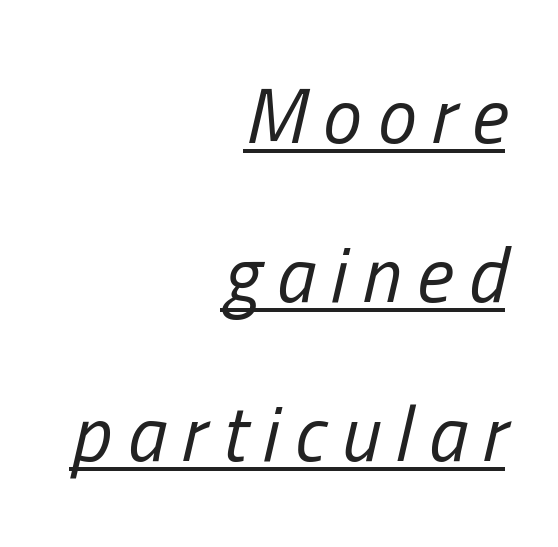
Q: Is the text bold? A: No.
Q: Is the text italic (slanted)? A: Yes, it leans right by about 13 degrees.
Q: Is the text underlined? A: Yes.
Q: How is the paragraph aligned? A: Right-aligned.
Q: Is the spacing between letters normal or unusually wide? A: Unusually wide.
Q: Is the spacing between lines tight, normal or loose? A: Loose.
Q: Width (condensed, normal, or wide)? A: Condensed.
Q: Stroke contrast? A: Low.
Q: x-height? A: Medium.
Q: Monospaced? A: No.
